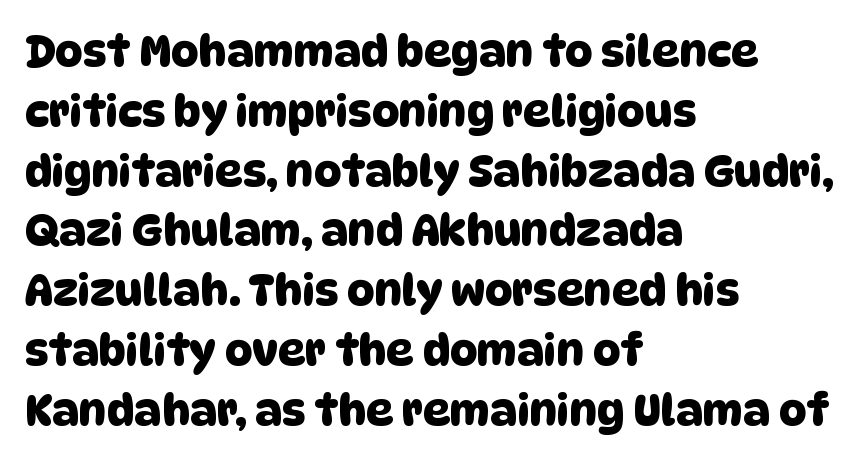
Q: Is the typeface a serif or a sans-serif typeface? A: Sans-serif.
Q: Is the text underlined? A: No.
Q: How is the paragraph aligned? A: Left-aligned.
Q: Is the spacing between letters normal or unusually wide? A: Normal.
Q: Is the spacing between lines tight, normal or loose? A: Normal.
Q: Width (condensed, normal, or wide)? A: Normal.
Q: Stroke contrast? A: Low.
Q: x-height? A: Large.
Q: Monospaced? A: No.
